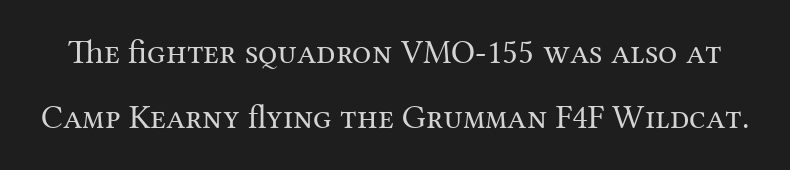
{"serif": "yes", "italic": "no", "bold": "no", "weight": "regular", "width": "normal", "stroke_contrast": "medium", "x_height": "medium", "monospaced": "no", "underline": "no", "line_spacing": "loose", "line_spacing_ratio": 1.92, "letter_spacing": "normal", "letter_spacing_em": 0.0, "glyph_px": 34}
